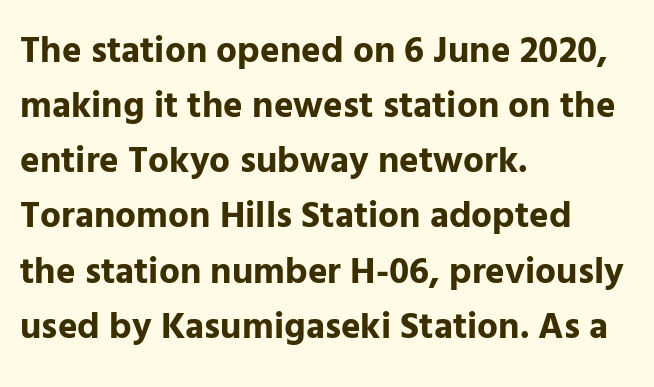
The image shows 37 px bold sans-serif type, upright; set left-aligned, normal line spacing (1.49x), normal letter spacing, not underlined; low stroke contrast and a medium x-height.
